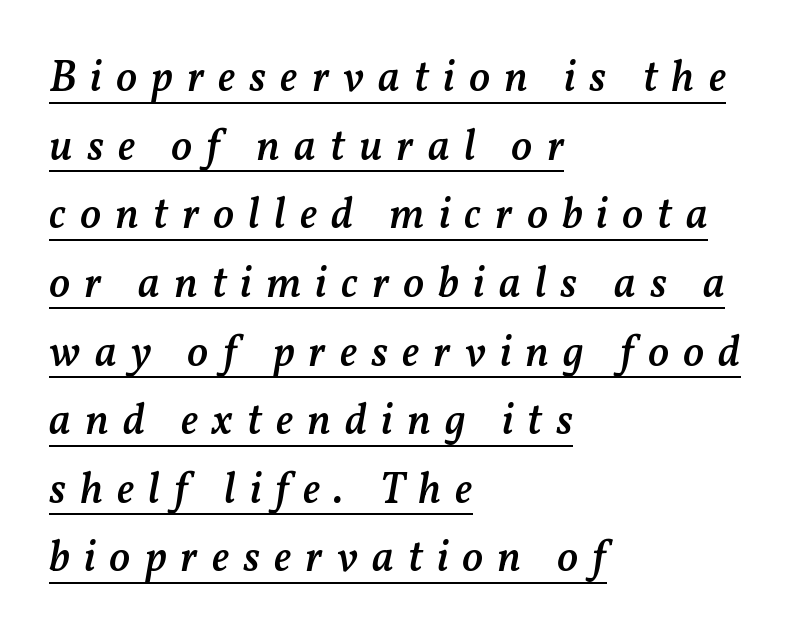
Q: Is the text bold? A: Semi-bold.
Q: Is the text italic (slanted)? A: Yes, it leans right by about 11 degrees.
Q: Is the text underlined? A: Yes.
Q: How is the paragraph aligned? A: Left-aligned.
Q: Is the spacing between letters normal or unusually wide? A: Unusually wide.
Q: Is the spacing between lines tight, normal or loose? A: Normal.
Q: Width (condensed, normal, or wide)? A: Normal.
Q: Stroke contrast? A: Medium.
Q: x-height? A: Medium.
Q: Monospaced? A: No.
